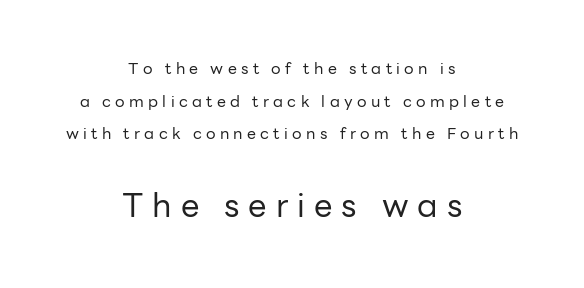
Q: Is the text bold? A: No.
Q: Is the text italic (slanted)? A: No, it is upright.
Q: Is the typeface a serif or a sans-serif typeface? A: Sans-serif.
Q: Is the text underlined? A: No.
Q: How is the paragraph aligned? A: Centered.
Q: Is the spacing between letters normal or unusually wide? A: Unusually wide.
Q: Is the spacing between lines tight, normal or loose? A: Loose.
Q: Which block of text is set in a larger size, the first (top) or the second (bottom)? A: The second (bottom) one.
Q: Width (condensed, normal, or wide)? A: Normal.
Q: Stroke contrast? A: Low.
Q: x-height? A: Medium.
Q: Monospaced? A: No.
